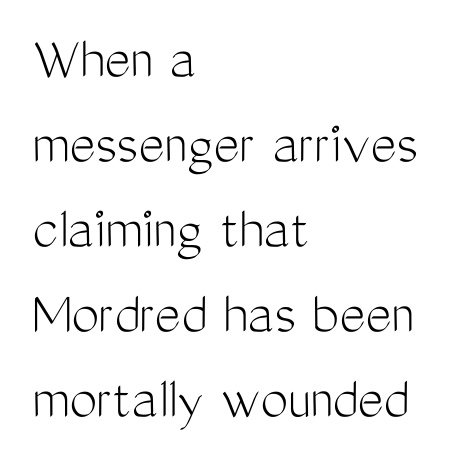
Q: Is the text bold? A: No.
Q: Is the text italic (slanted)? A: No, it is upright.
Q: Is the typeface a serif or a sans-serif typeface? A: Sans-serif.
Q: Is the text underlined? A: No.
Q: How is the paragraph aligned? A: Left-aligned.
Q: Is the spacing between letters normal or unusually wide? A: Normal.
Q: Is the spacing between lines tight, normal or loose? A: Normal.
Q: Width (condensed, normal, or wide)? A: Condensed.
Q: Stroke contrast? A: Medium.
Q: x-height? A: Medium.
Q: Monospaced? A: No.
